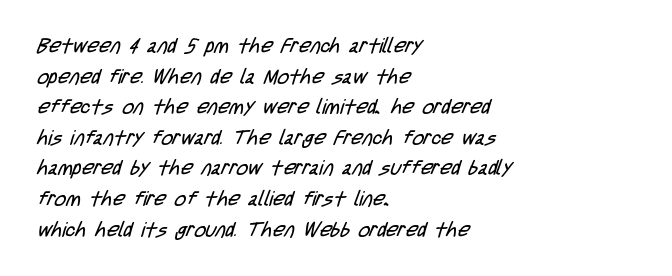
Q: Is the text bold? A: No.
Q: Is the text underlined? A: No.
Q: How is the paragraph aligned? A: Left-aligned.
Q: Is the spacing between letters normal or unusually wide? A: Normal.
Q: Is the spacing between lines tight, normal or loose? A: Normal.
